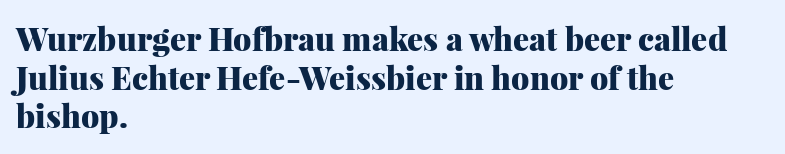
Q: Is the text bold? A: Yes.
Q: Is the text italic (slanted)? A: No, it is upright.
Q: Is the typeface a serif or a sans-serif typeface? A: Serif.
Q: Is the text underlined? A: No.
Q: How is the paragraph aligned? A: Left-aligned.
Q: Is the spacing between letters normal or unusually wide? A: Normal.
Q: Width (condensed, normal, or wide)? A: Normal.
Q: Stroke contrast? A: Medium.
Q: x-height? A: Medium.
Q: Monospaced? A: No.
